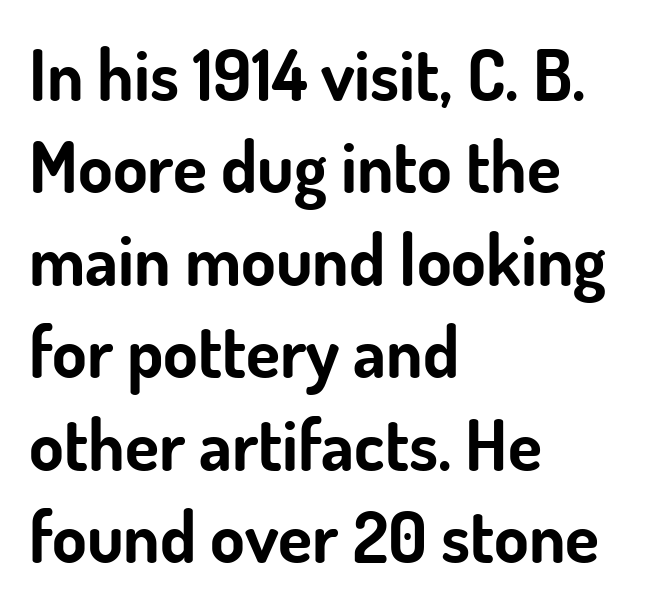
Q: Is the text bold? A: Yes.
Q: Is the text italic (slanted)? A: No, it is upright.
Q: Is the typeface a serif or a sans-serif typeface? A: Sans-serif.
Q: Is the text underlined? A: No.
Q: How is the paragraph aligned? A: Left-aligned.
Q: Is the spacing between letters normal or unusually wide? A: Normal.
Q: Is the spacing between lines tight, normal or loose? A: Normal.
Q: Width (condensed, normal, or wide)? A: Normal.
Q: Stroke contrast? A: Low.
Q: x-height? A: Small.
Q: Monospaced? A: No.
